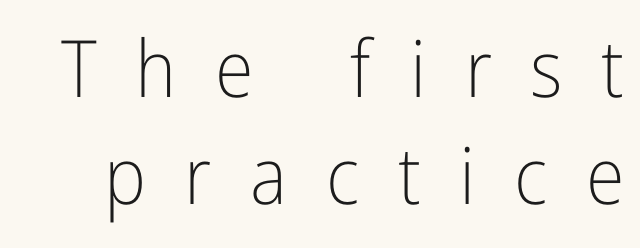
Q: Is the text bold? A: No.
Q: Is the text italic (slanted)? A: No, it is upright.
Q: Is the typeface a serif or a sans-serif typeface? A: Sans-serif.
Q: Is the text underlined? A: No.
Q: Is the spacing between letters normal or unusually wide? A: Unusually wide.
Q: Is the spacing between lines tight, normal or loose? A: Normal.
Q: Width (condensed, normal, or wide)? A: Condensed.
Q: Stroke contrast? A: Low.
Q: x-height? A: Medium.
Q: Monospaced? A: No.
